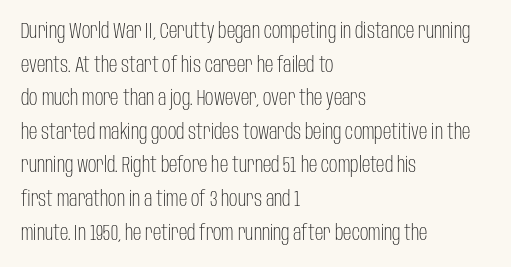
The image shows 21 px text type, upright; set left-aligned, normal line spacing (1.6x), normal letter spacing, not underlined.
